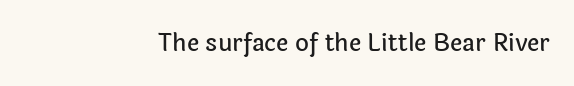
{"italic": "no", "underline": "no", "align": "right", "letter_spacing": "normal", "letter_spacing_em": 0.0, "glyph_px": 24}
